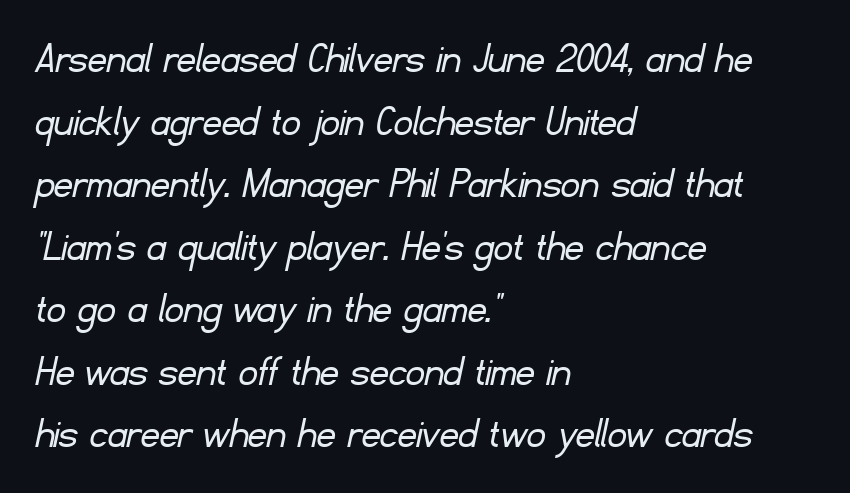
Q: Is the text bold? A: No.
Q: Is the typeface a serif or a sans-serif typeface? A: Sans-serif.
Q: Is the text underlined? A: No.
Q: How is the paragraph aligned? A: Left-aligned.
Q: Is the spacing between letters normal or unusually wide? A: Normal.
Q: Is the spacing between lines tight, normal or loose? A: Normal.
Q: Width (condensed, normal, or wide)? A: Normal.
Q: Stroke contrast? A: Low.
Q: x-height? A: Small.
Q: Monospaced? A: No.
